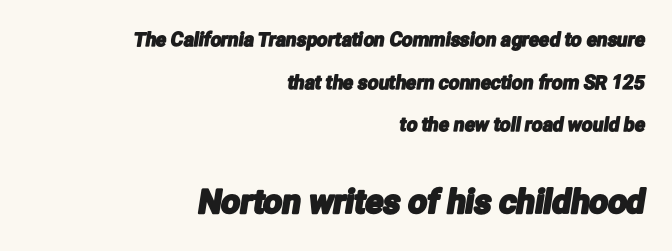
Q: Is the typeface a serif or a sans-serif typeface? A: Sans-serif.
Q: Is the text underlined? A: No.
Q: How is the paragraph aligned? A: Right-aligned.
Q: Is the spacing between letters normal or unusually wide? A: Normal.
Q: Is the spacing between lines tight, normal or loose? A: Loose.
Q: Which block of text is set in a larger size, the first (top) or the second (bottom)? A: The second (bottom) one.
Q: Width (condensed, normal, or wide)? A: Condensed.
Q: Stroke contrast? A: Low.
Q: x-height? A: Medium.
Q: Monospaced? A: No.
